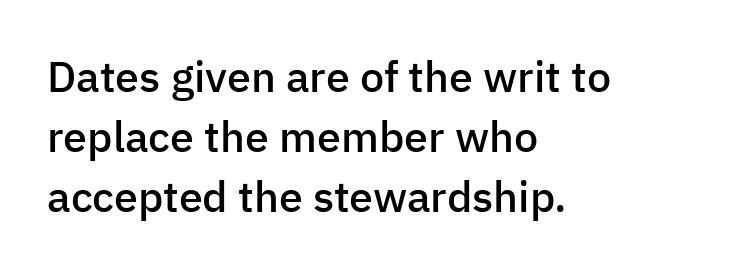
The image shows 43 px semibold sans-serif type, upright; set left-aligned, normal line spacing (1.4x), normal letter spacing, not underlined; low stroke contrast and a medium x-height.
